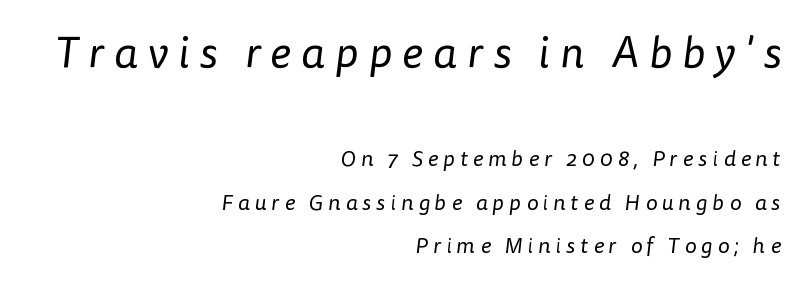
Q: Is the text bold? A: No.
Q: Is the typeface a serif or a sans-serif typeface? A: Sans-serif.
Q: Is the text underlined? A: No.
Q: How is the paragraph aligned? A: Right-aligned.
Q: Is the spacing between letters normal or unusually wide? A: Unusually wide.
Q: Is the spacing between lines tight, normal or loose? A: Loose.
Q: Which block of text is set in a larger size, the first (top) or the second (bottom)? A: The first (top) one.
Q: Width (condensed, normal, or wide)? A: Normal.
Q: Stroke contrast? A: Low.
Q: x-height? A: Medium.
Q: Monospaced? A: No.
